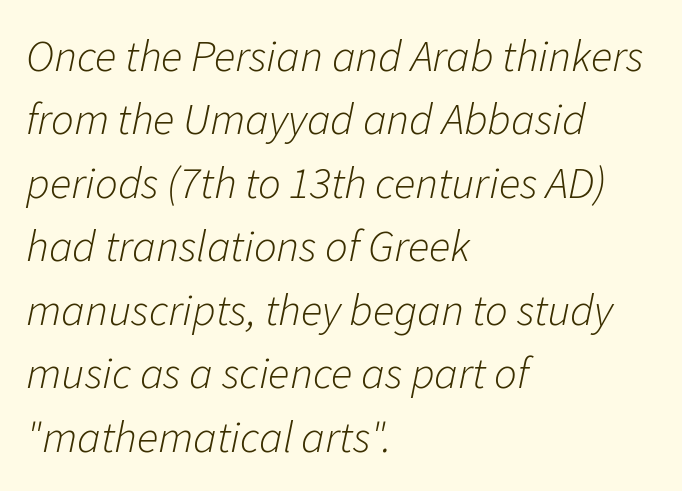
Q: Is the text bold? A: No.
Q: Is the text italic (slanted)? A: Yes, it leans right by about 11 degrees.
Q: Is the text underlined? A: No.
Q: How is the paragraph aligned? A: Left-aligned.
Q: Is the spacing between letters normal or unusually wide? A: Normal.
Q: Is the spacing between lines tight, normal or loose? A: Normal.
Q: Width (condensed, normal, or wide)? A: Normal.
Q: Stroke contrast? A: Low.
Q: x-height? A: Medium.
Q: Monospaced? A: No.
